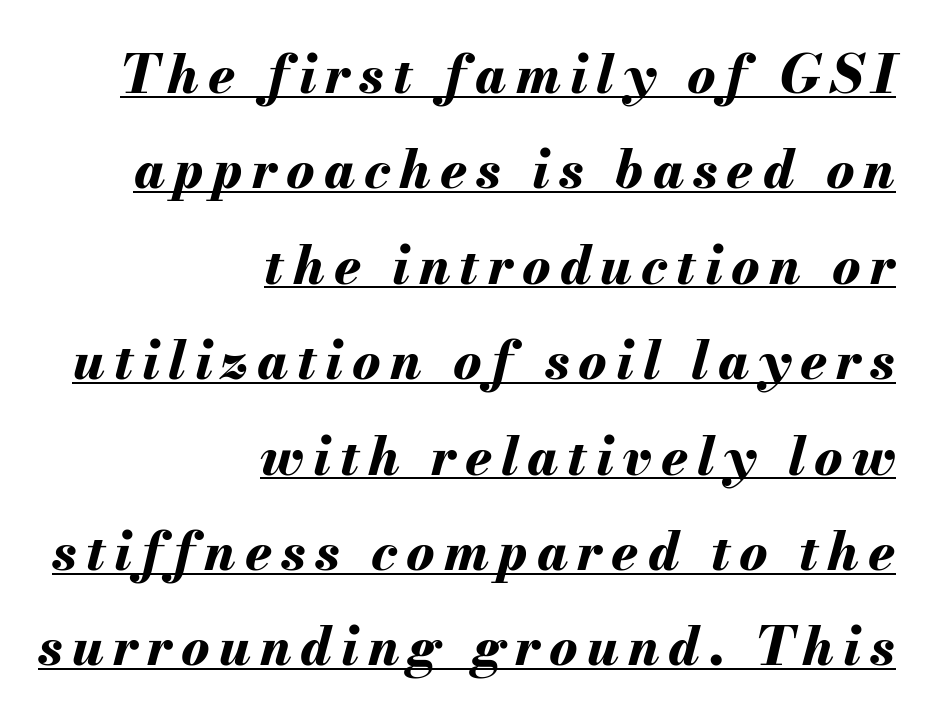
The image shows 53 px bold type, italic (leaning right); set right-aligned, line spacing 1.8x, underlined; medium stroke contrast and a small x-height.
